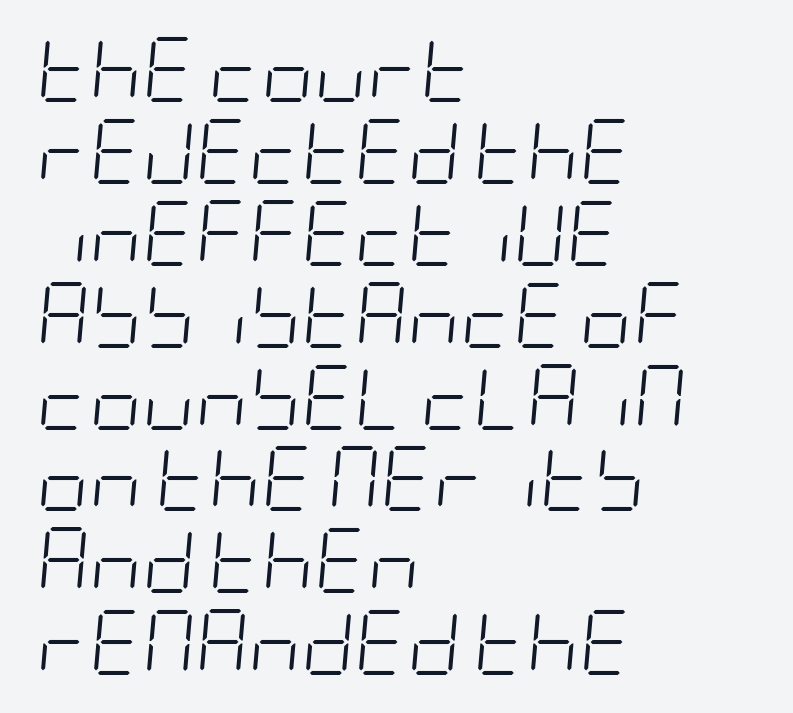
Q: Is the text bold? A: No.
Q: Is the text italic (slanted)? A: Yes, it leans right by about 5 degrees.
Q: Is the text underlined? A: No.
Q: How is the paragraph aligned? A: Left-aligned.
Q: Is the spacing between letters normal or unusually wide? A: Normal.
Q: Is the spacing between lines tight, normal or loose? A: Normal.
Q: Width (condensed, normal, or wide)? A: Condensed.
Q: Stroke contrast? A: Low.
Q: x-height? A: Large.
